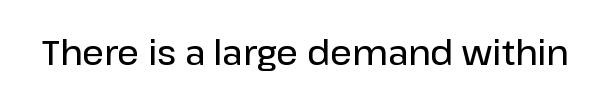
Here the designer chose a conventional face with non-uniform glyph widths. Bold? Not quite — semibold, heavier than regular but stopping short. This sample uses an upright cut, with every glyph sitting square on the baseline. The space beneath each line is pristine and unruled. The face used here is a sans, in the tradition of grotesques and geometrics.
